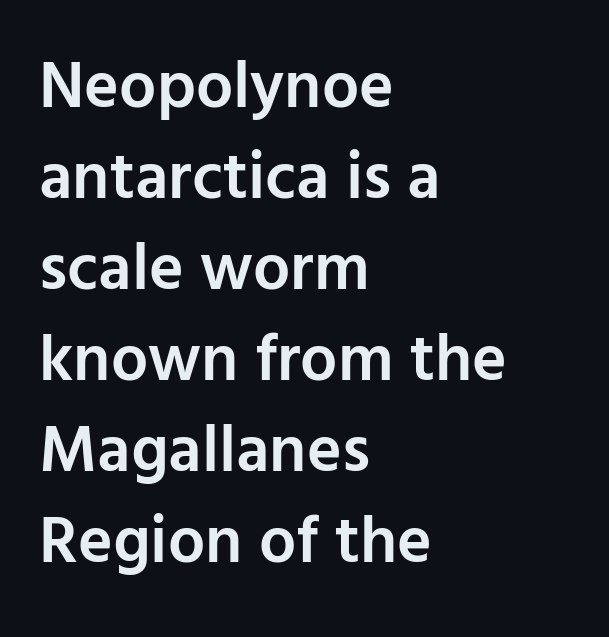
The image shows 66 px semibold sans-serif type, upright; set left-aligned, normal line spacing (1.38x), normal letter spacing, not underlined; low stroke contrast and a medium x-height.
